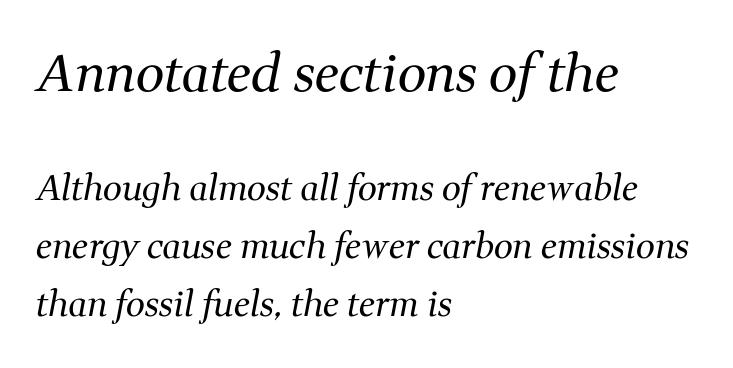
The image shows 51 px regular-weight serif type, italic (leaning right); set left-aligned, normal line spacing (1.7x), normal letter spacing, not underlined; the first (top) block is 1.5x larger; medium stroke contrast and a medium x-height.
